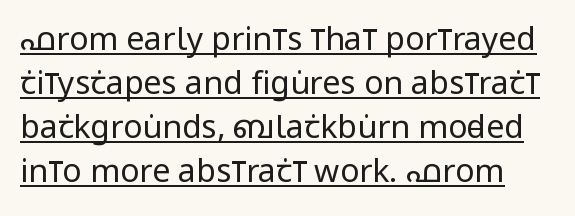
The image shows 32 px regular-weight, condensed sans-serif type, upright; set normal line spacing (1.37x), normal letter spacing, underlined; low stroke contrast and a large x-height.
